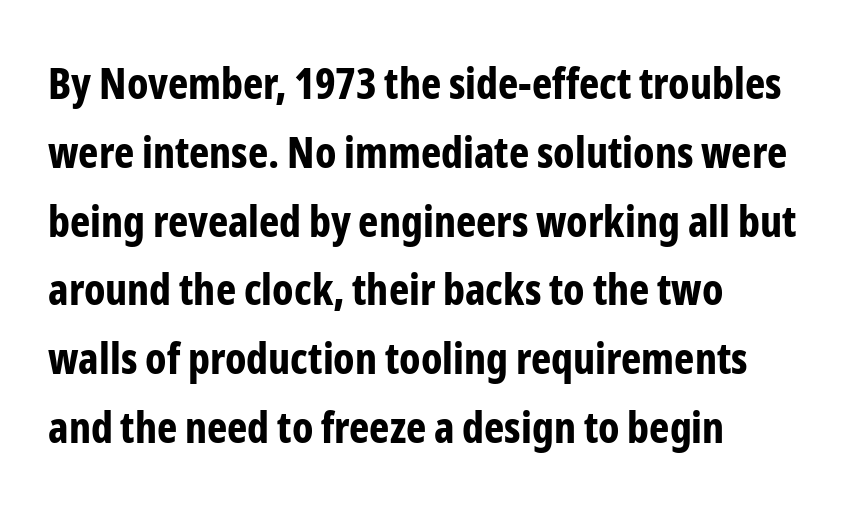
{"serif": "no", "italic": "no", "bold": "yes", "weight": "bold", "width": "condensed", "stroke_contrast": "low", "x_height": "medium", "monospaced": "no", "underline": "no", "align": "left", "line_spacing": "normal", "line_spacing_ratio": 1.6, "letter_spacing": "normal", "letter_spacing_em": 0.0, "glyph_px": 43}
